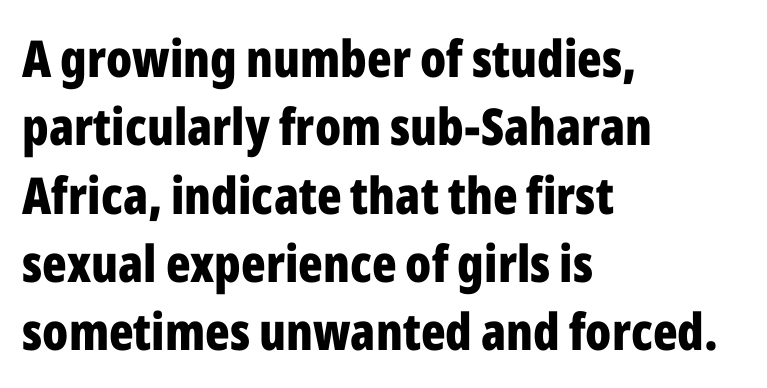
Q: Is the text bold? A: Yes.
Q: Is the text italic (slanted)? A: No, it is upright.
Q: Is the typeface a serif or a sans-serif typeface? A: Sans-serif.
Q: Is the text underlined? A: No.
Q: How is the paragraph aligned? A: Left-aligned.
Q: Is the spacing between letters normal or unusually wide? A: Normal.
Q: Is the spacing between lines tight, normal or loose? A: Normal.
Q: Width (condensed, normal, or wide)? A: Condensed.
Q: Stroke contrast? A: Low.
Q: x-height? A: Medium.
Q: Monospaced? A: No.
